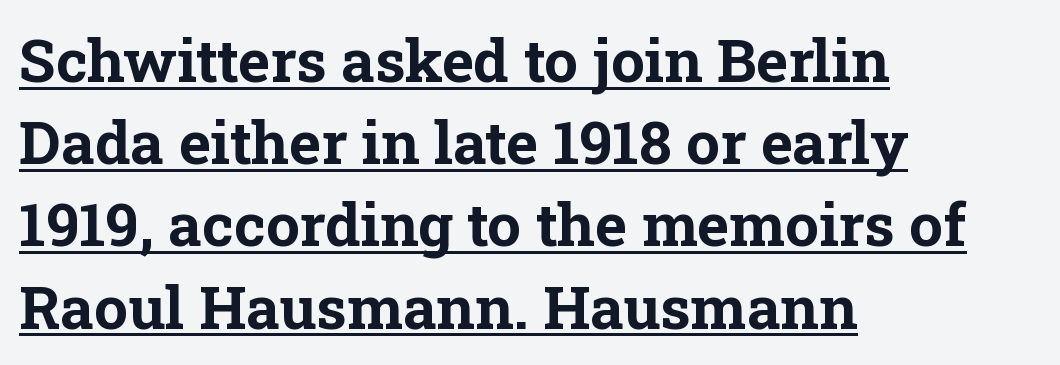
Q: Is the text bold? A: Yes.
Q: Is the text italic (slanted)? A: No, it is upright.
Q: Is the typeface a serif or a sans-serif typeface? A: Serif.
Q: Is the text underlined? A: Yes.
Q: How is the paragraph aligned? A: Left-aligned.
Q: Is the spacing between letters normal or unusually wide? A: Normal.
Q: Is the spacing between lines tight, normal or loose? A: Normal.
Q: Width (condensed, normal, or wide)? A: Normal.
Q: Stroke contrast? A: Low.
Q: x-height? A: Medium.
Q: Monospaced? A: No.
